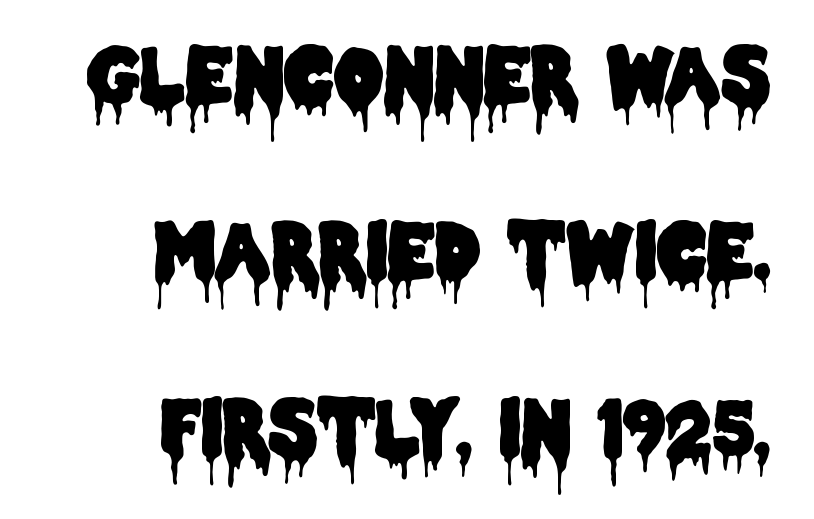
The image shows 77 px condensed sans-serif type, upright; set right-aligned, loose line spacing (2.29x), normal letter spacing, not underlined; low stroke contrast and a large x-height.
